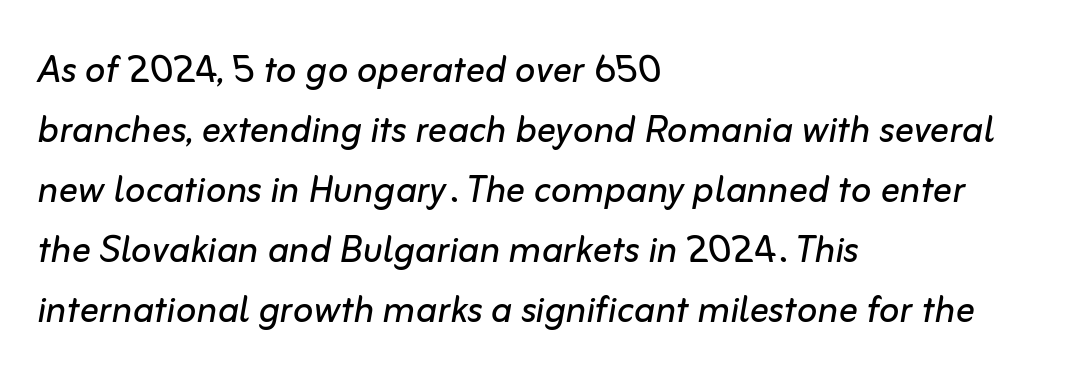
{"italic": "yes", "lean": "right", "slant_degrees": 10, "bold": "no", "weight": "regular", "width": "normal", "stroke_contrast": "low", "x_height": "medium", "monospaced": "no", "underline": "no", "align": "left", "line_spacing": "normal", "line_spacing_ratio": 1.25, "letter_spacing": "normal", "letter_spacing_em": 0.0, "glyph_px": 48}
